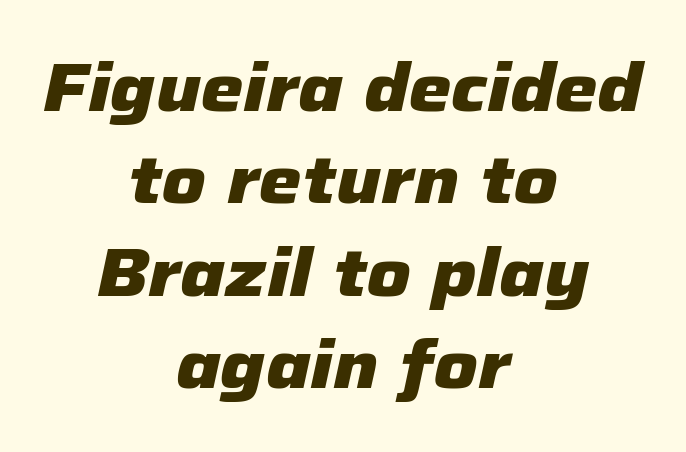
The typography opts for an oblique posture over an upright one. Spacing between characters is what you'd get straight out of the box. Think of a printed novel: that variable character pitch is what you see here. This sample is center-justified, so both line endings float freely.
